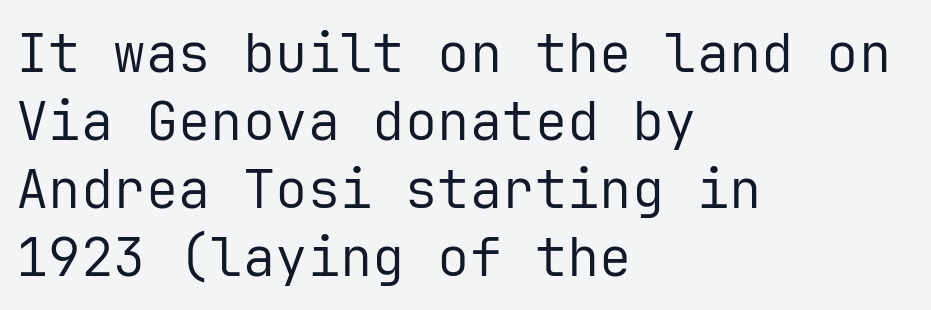
Monospaced: the letters line up in strict vertical columns. These lines are composed in type without serifs. What stands out about the letter spacing? Nothing — it is the standard amount. The foot of each line stays bare and open. Leading: standard. Characters remain perfectly vertical along every line.
